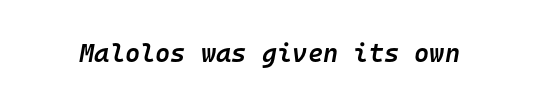
The image shows 26 px text type, italic (leaning right); set normal letter spacing, not underlined.
